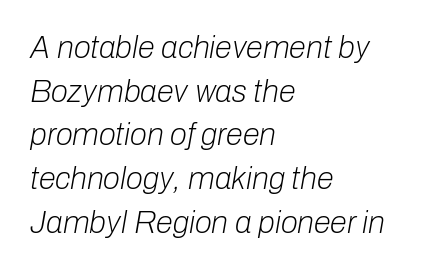
Words appear dense and cohesive because spacing is normal. The passage shown stacks its lines at a standard gap. These glyphs show unthickened strokes, regular width or finer. Style check: oblique. If you drew a ruler down the left edge, every line would touch it. Spacing verdict: proportional, widths tailored to each character.
